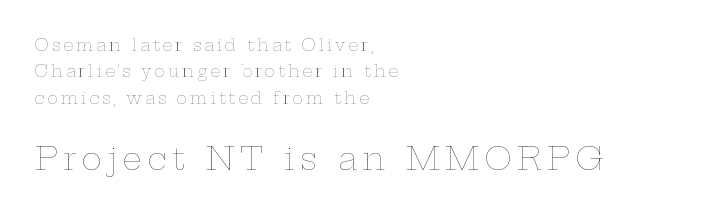
Casual observation: everything's shoved over to the left. The characters are drawn with everyday or finer stroke widths. Whoever set this made the second block the dominant, larger element. Each new line begins a customary step beneath the previous one. A roman cut, with each character standing at attention.
